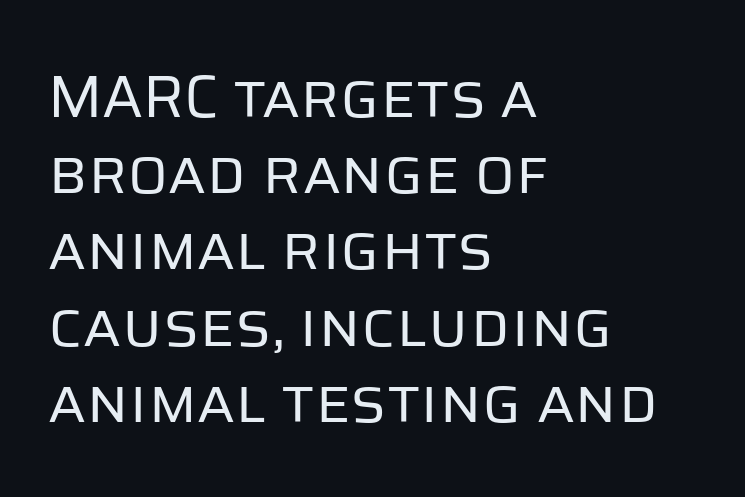
Q: Is the text bold? A: No.
Q: Is the text italic (slanted)? A: No, it is upright.
Q: Is the typeface a serif or a sans-serif typeface? A: Sans-serif.
Q: Is the text underlined? A: No.
Q: How is the paragraph aligned? A: Left-aligned.
Q: Is the spacing between letters normal or unusually wide? A: Normal.
Q: Is the spacing between lines tight, normal or loose? A: Normal.
Q: Width (condensed, normal, or wide)? A: Normal.
Q: Stroke contrast? A: Low.
Q: x-height? A: Large.
Q: Monospaced? A: No.
